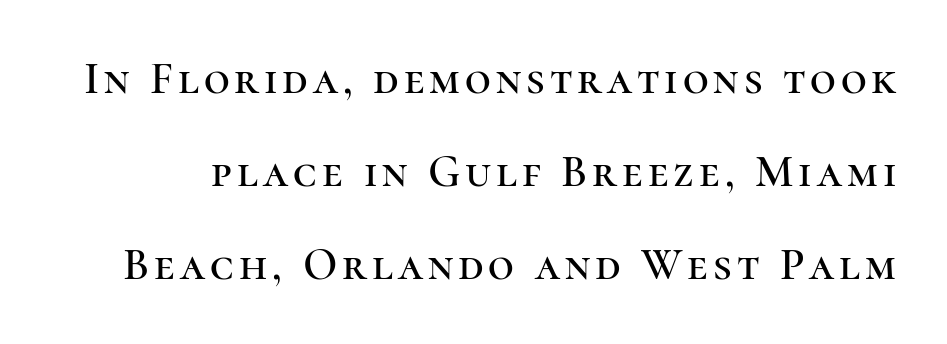
Q: Is the text italic (slanted)? A: No, it is upright.
Q: Is the typeface a serif or a sans-serif typeface? A: Serif.
Q: Is the text underlined? A: No.
Q: Is the spacing between lines tight, normal or loose? A: Loose.
Q: Width (condensed, normal, or wide)? A: Normal.
Q: Stroke contrast? A: High.
Q: x-height? A: Medium.
Q: Monospaced? A: No.
